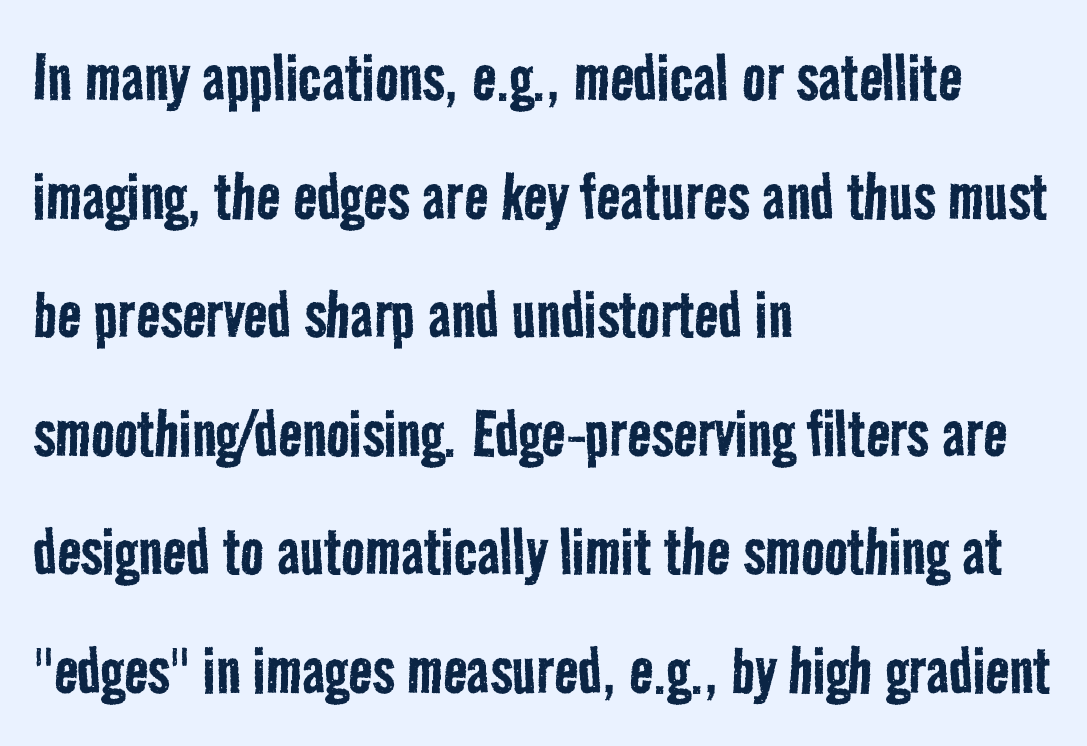
The image shows 78 px regular-weight, condensed sans-serif type; set left-aligned, normal line spacing (1.52x), normal letter spacing, not underlined; low stroke contrast and a medium x-height.
